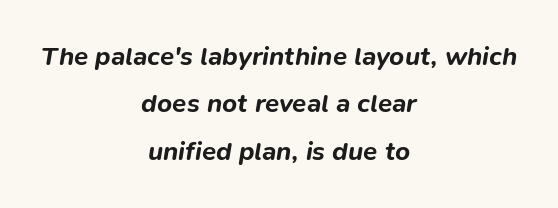
Q: Is the text bold? A: Yes.
Q: Is the text italic (slanted)? A: Yes, it leans right by about 9 degrees.
Q: Is the text underlined? A: No.
Q: How is the paragraph aligned? A: Centered.
Q: Is the spacing between letters normal or unusually wide? A: Normal.
